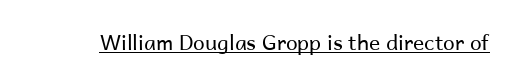
Q: Is the text bold? A: No.
Q: Is the text italic (slanted)? A: No, it is upright.
Q: Is the text underlined? A: Yes.
Q: Is the spacing between letters normal or unusually wide? A: Normal.
